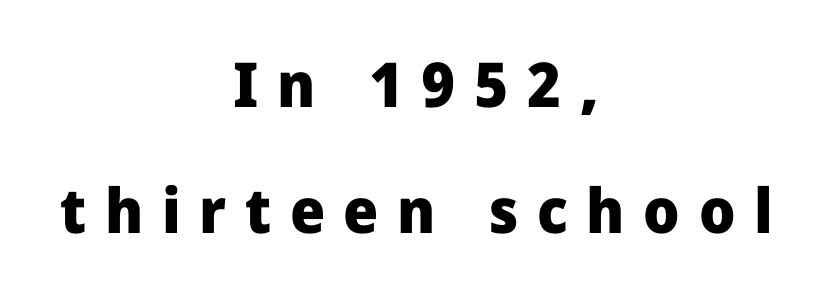
The image shows 62 px heavy sans-serif type, upright; set centered, loose line spacing (2.04x), unusually wide letter spacing (+0.3 em), not underlined; low stroke contrast and a medium x-height.
